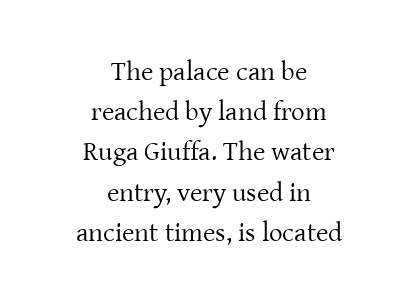
Where is the straight margin? There isn't one; the lines are centered. Unbolded letterforms with no extra heft. Standard letterfit; no display-style spreading of the glyphs. The passage shown is not underscored anywhere. A roman cut, with each character standing at attention.
